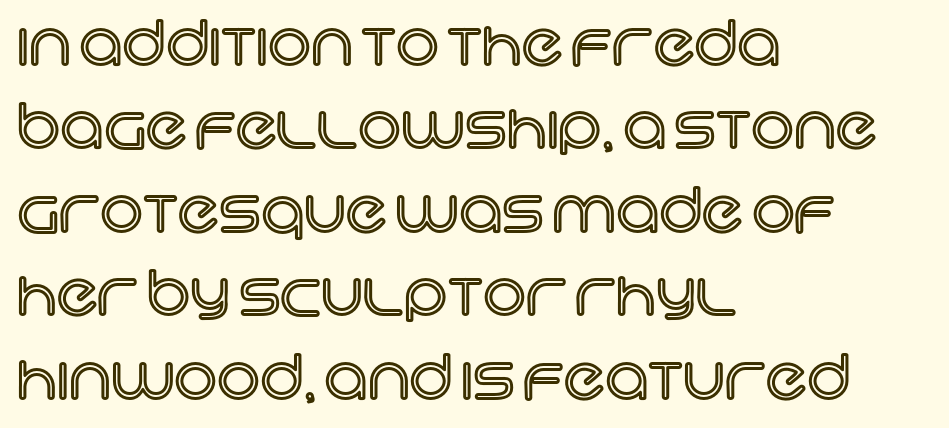
{"italic": "no", "width": "normal", "x_height": "large", "monospaced": "no", "underline": "no", "align": "left", "line_spacing": "normal", "line_spacing_ratio": 1.39, "letter_spacing": "normal", "letter_spacing_em": 0.0, "glyph_px": 60}
